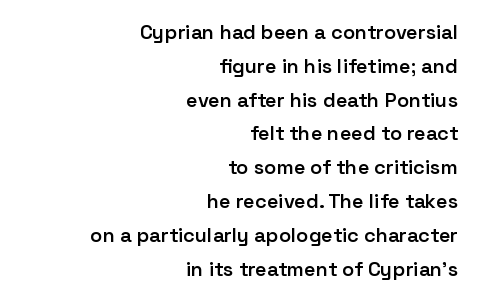
The image shows 20 px text type, upright; set right-aligned, normal line spacing (1.69x), normal letter spacing, not underlined.
